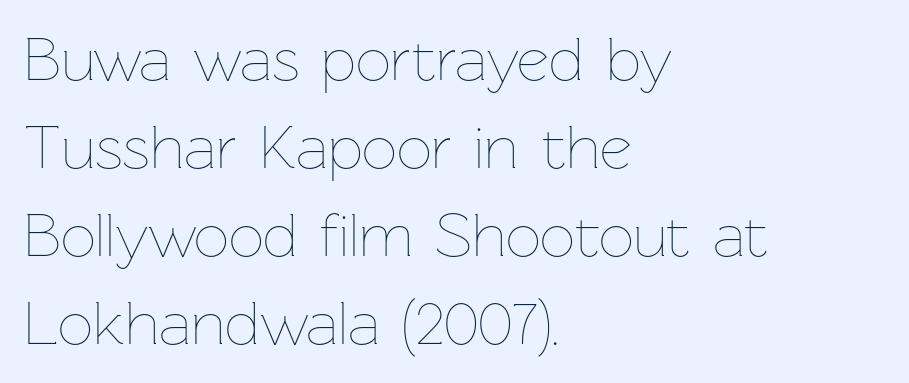
The image shows 62 px thin type, upright; set left-aligned, normal line spacing (1.42x), normal letter spacing, not underlined; low stroke contrast and a medium x-height.
